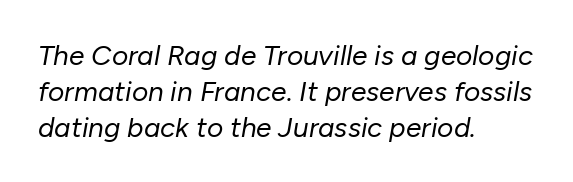
Here the designer chose a conventional face with non-uniform glyph widths. Baseline-to-baseline distance is the conventional proportion of letter height. The characters are drawn with everyday or finer stroke widths. The zone under the glyphs is completely vacant.
